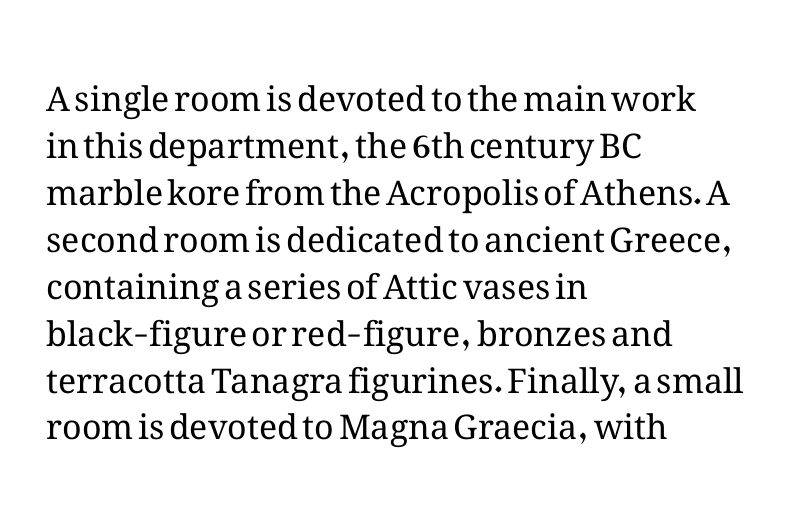
Italic: no, the glyphs are upright roman. Just letters on the line, the space beneath them empty. Reading down the column, the eye jumps a familiar distance to each next line. Is the type heavy? It reads as light-to-regular instead. Compared with a centered layout, this one pins lines to the left instead. The passage shown is typed in a proportional face where columns would drift.
